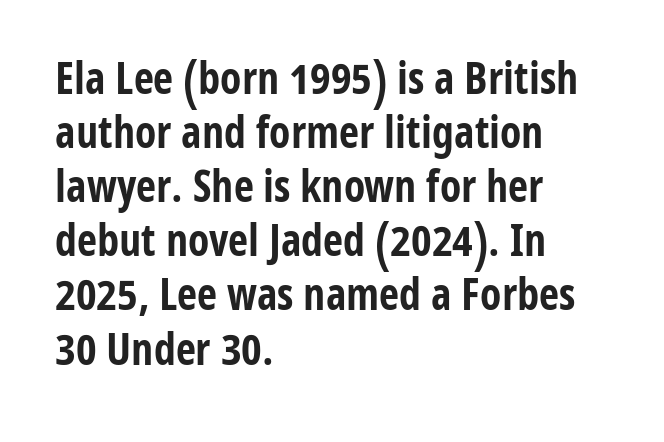
{"serif": "no", "italic": "no", "bold": "yes", "weight": "bold", "width": "condensed", "stroke_contrast": "low", "x_height": "medium", "monospaced": "no", "underline": "no", "align": "left", "line_spacing_ratio": 1.23, "letter_spacing": "normal", "letter_spacing_em": 0.0, "glyph_px": 44}
